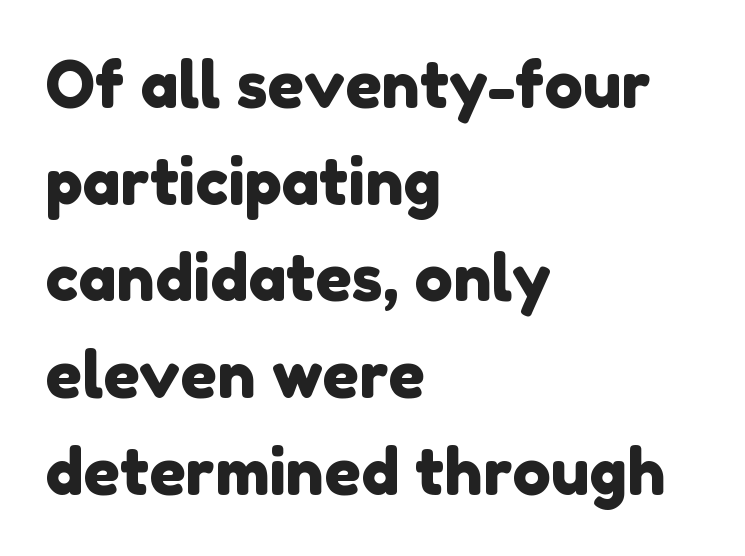
The image shows 64 px sans-serif type; set left-aligned, normal line spacing (1.51x), normal letter spacing, not underlined; low stroke contrast and a medium x-height.
